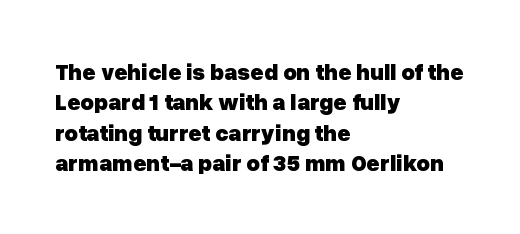
Q: Is the text bold? A: Yes.
Q: Is the text italic (slanted)? A: No, it is upright.
Q: Is the text underlined? A: No.
Q: How is the paragraph aligned? A: Left-aligned.
Q: Is the spacing between letters normal or unusually wide? A: Normal.
Q: Is the spacing between lines tight, normal or loose? A: Normal.
